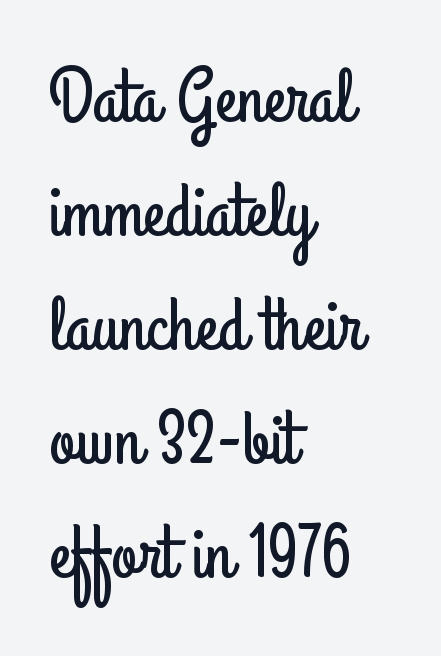
{"serif": "no", "width": "condensed", "stroke_contrast": "low", "x_height": "small", "monospaced": "no", "underline": "no", "align": "left", "line_spacing": "normal", "line_spacing_ratio": 1.52, "letter_spacing": "normal", "letter_spacing_em": 0.0, "glyph_px": 75}
